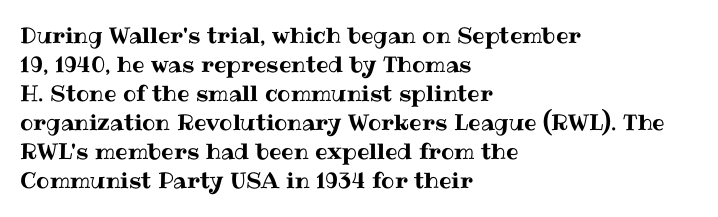
The image shows 22 px text type, upright; set left-aligned, normal line spacing (1.32x), normal letter spacing, not underlined.
